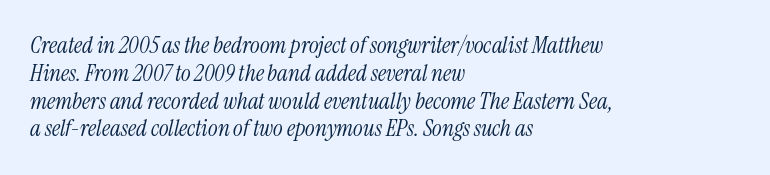
{"italic": "yes", "lean": "right", "slant_degrees": 13, "bold": "no", "underline": "no", "align": "left", "line_spacing_ratio": 1.21, "letter_spacing": "normal", "letter_spacing_em": 0.0, "glyph_px": 23}
